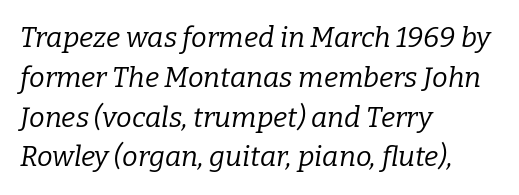
The image shows 28 px regular-weight serif type, italic (leaning right); set left-aligned, normal line spacing (1.42x), normal letter spacing, not underlined; low stroke contrast and a medium x-height.
